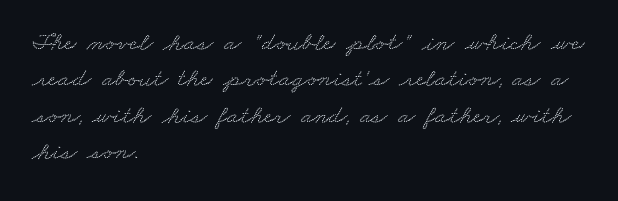
Q: Is the text underlined? A: No.
Q: How is the paragraph aligned? A: Left-aligned.
Q: Is the spacing between letters normal or unusually wide? A: Normal.
Q: Is the spacing between lines tight, normal or loose? A: Normal.
